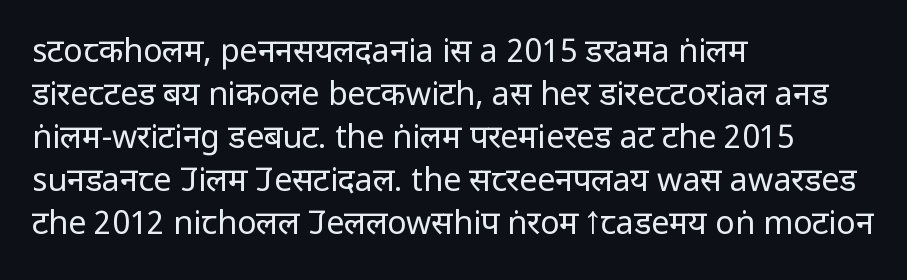
The letters carry no serifs — their stems end cleanly without finishing strokes. The words here are not underlined. This reads as an unemphasized weight, regular at the heaviest. In terms of posture, this sample is upright.
